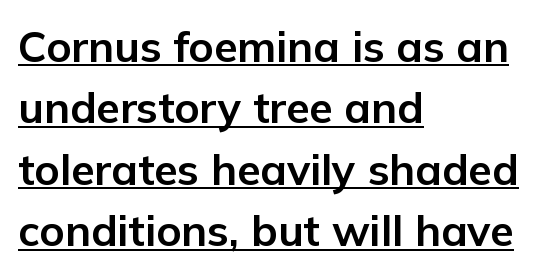
The vertical gap from one line to the next is medium. Unlike a traditional serif, this face leaves its strokes unadorned. Is the letter spacing exaggerated? No — it looks like the ordinary default. The lettering stays uniformly vertical, giving the passage a roman look.
